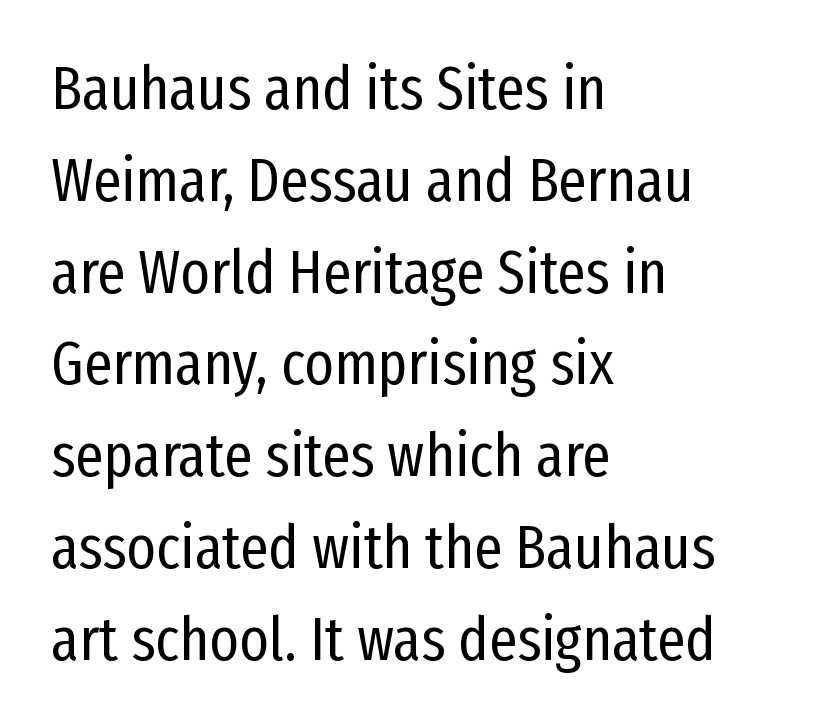
Q: Is the text bold? A: No.
Q: Is the text italic (slanted)? A: No, it is upright.
Q: Is the typeface a serif or a sans-serif typeface? A: Sans-serif.
Q: Is the text underlined? A: No.
Q: How is the paragraph aligned? A: Left-aligned.
Q: Is the spacing between letters normal or unusually wide? A: Normal.
Q: Is the spacing between lines tight, normal or loose? A: Normal.
Q: Width (condensed, normal, or wide)? A: Condensed.
Q: Stroke contrast? A: Low.
Q: x-height? A: Medium.
Q: Monospaced? A: No.
